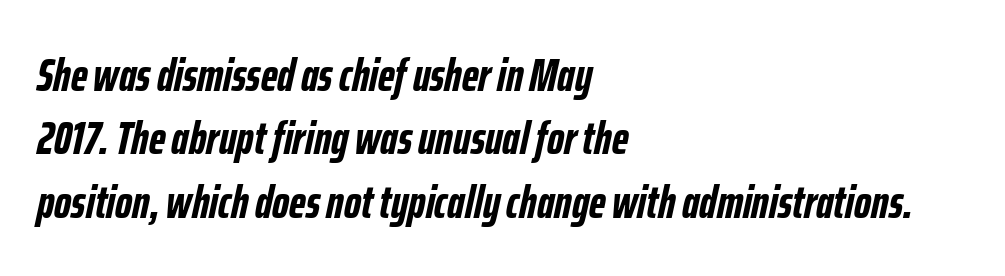
{"italic": "yes", "lean": "right", "slant_degrees": 12, "bold": "yes", "weight": "semibold", "width": "condensed", "stroke_contrast": "low", "x_height": "medium", "monospaced": "no", "underline": "no", "align": "left", "line_spacing": "normal", "line_spacing_ratio": 1.35, "letter_spacing": "normal", "letter_spacing_em": 0.0, "glyph_px": 47}
